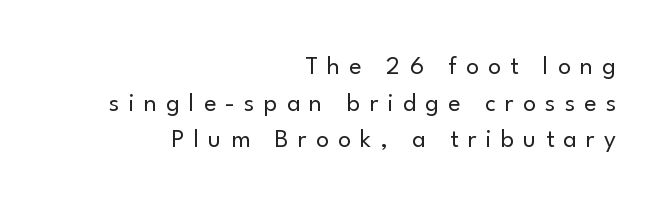
{"italic": "no", "bold": "no", "underline": "no", "align": "right", "line_spacing": "normal", "line_spacing_ratio": 1.41, "letter_spacing": "wide", "letter_spacing_em": 0.35, "glyph_px": 26}
